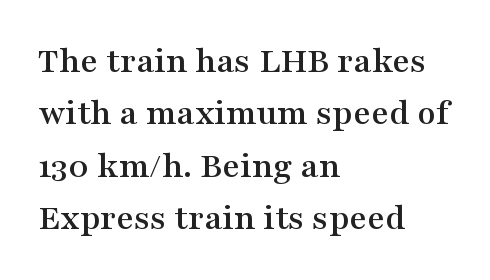
{"serif": "yes", "italic": "no", "width": "wide", "stroke_contrast": "medium", "x_height": "medium", "monospaced": "no", "underline": "no", "align": "left", "line_spacing": "normal", "line_spacing_ratio": 1.38, "letter_spacing": "normal", "letter_spacing_em": 0.0, "glyph_px": 38}
